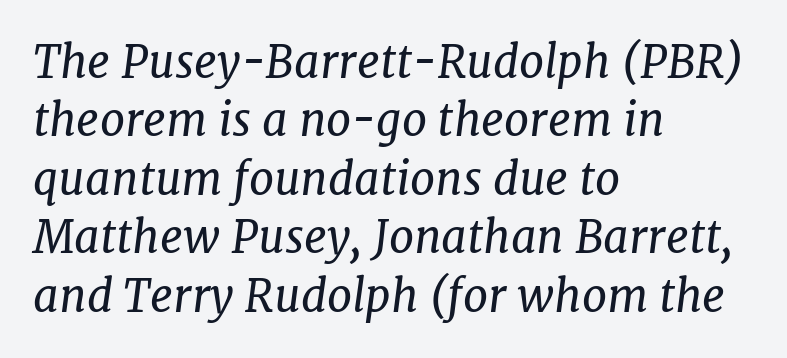
Q: Is the text bold? A: No.
Q: Is the text italic (slanted)? A: Yes, it leans right by about 7 degrees.
Q: Is the typeface a serif or a sans-serif typeface? A: Serif.
Q: Is the text underlined? A: No.
Q: How is the paragraph aligned? A: Left-aligned.
Q: Is the spacing between letters normal or unusually wide? A: Normal.
Q: Is the spacing between lines tight, normal or loose? A: Normal.
Q: Width (condensed, normal, or wide)? A: Normal.
Q: Stroke contrast? A: Low.
Q: x-height? A: Medium.
Q: Monospaced? A: No.
